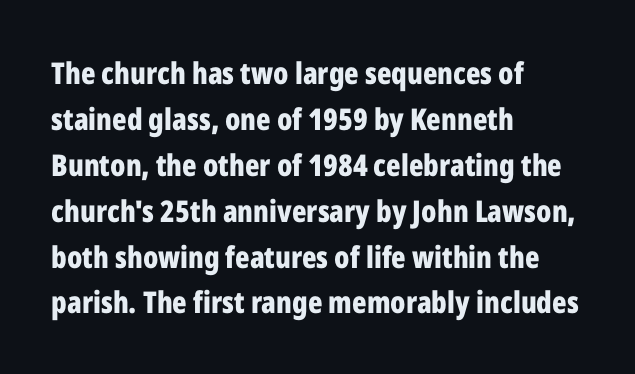
The image shows 30 px bold, condensed sans-serif type, upright; set left-aligned, normal line spacing (1.53x), normal letter spacing, not underlined; low stroke contrast and a medium x-height.
